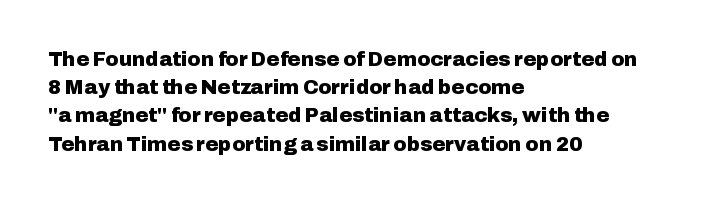
The image shows 20 px bold type, upright; set left-aligned, normal line spacing (1.41x), normal letter spacing, not underlined.
